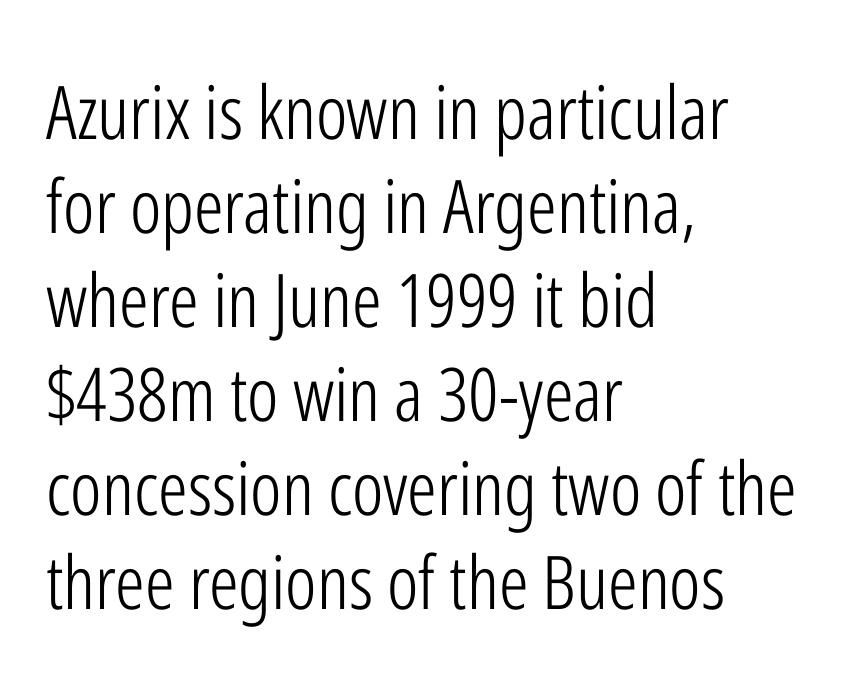
Q: Is the text bold? A: No.
Q: Is the text italic (slanted)? A: No, it is upright.
Q: Is the typeface a serif or a sans-serif typeface? A: Sans-serif.
Q: Is the text underlined? A: No.
Q: How is the paragraph aligned? A: Left-aligned.
Q: Is the spacing between letters normal or unusually wide? A: Normal.
Q: Is the spacing between lines tight, normal or loose? A: Normal.
Q: Width (condensed, normal, or wide)? A: Condensed.
Q: Stroke contrast? A: Low.
Q: x-height? A: Medium.
Q: Monospaced? A: No.
